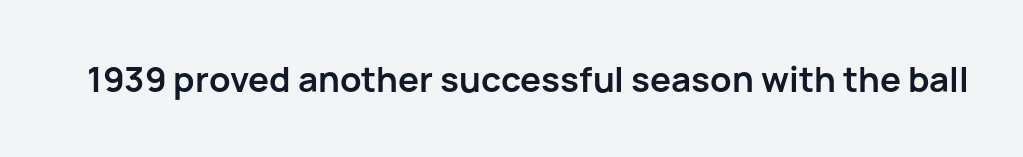
Q: Is the text bold? A: Yes.
Q: Is the text italic (slanted)? A: No, it is upright.
Q: Is the typeface a serif or a sans-serif typeface? A: Sans-serif.
Q: Is the text underlined? A: No.
Q: Is the spacing between letters normal or unusually wide? A: Normal.
Q: Width (condensed, normal, or wide)? A: Normal.
Q: Stroke contrast? A: Low.
Q: x-height? A: Medium.
Q: Monospaced? A: No.
